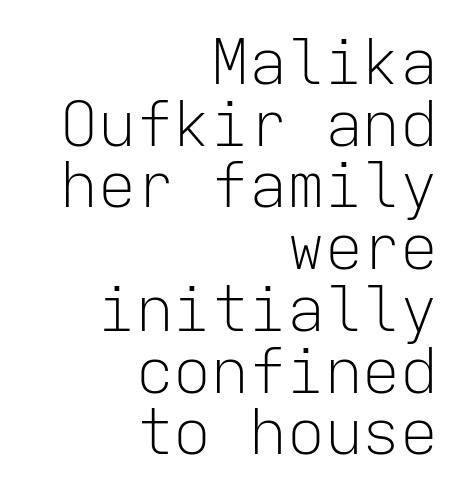
{"serif": "no", "italic": "no", "bold": "no", "weight": "light", "width": "normal", "stroke_contrast": "low", "x_height": "medium", "monospaced": "yes", "underline": "no", "align": "right", "line_spacing": "tight", "line_spacing_ratio": 0.98, "letter_spacing": "normal", "letter_spacing_em": 0.0, "glyph_px": 63}
